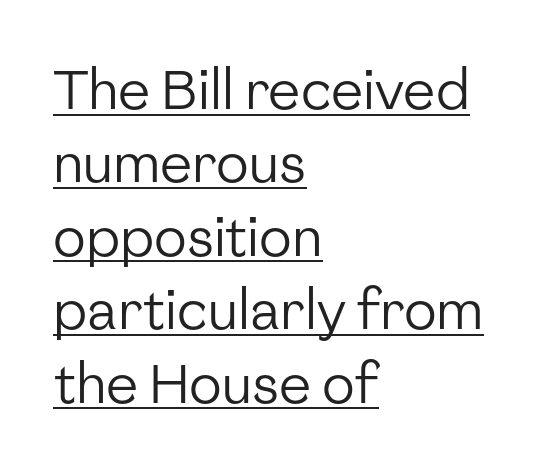
The image shows 54 px regular-weight sans-serif type, upright; set left-aligned, normal line spacing (1.36x), normal letter spacing, underlined; low stroke contrast and a medium x-height.
